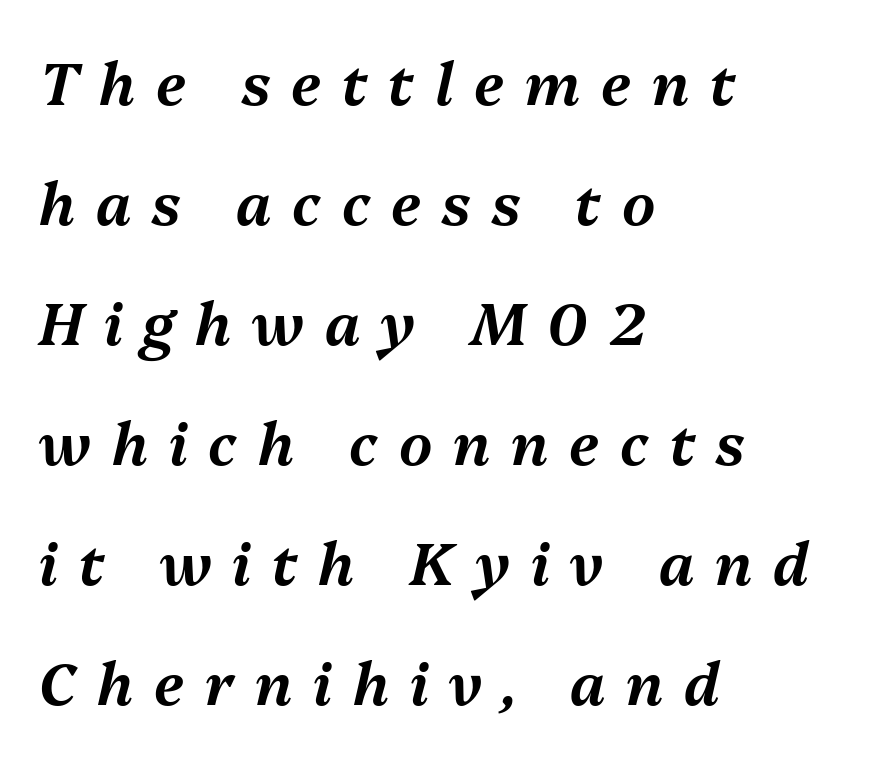
Anything drawn beneath the words? Only blank space. Looking at the ascenders, they clearly lean. Vertically, the passage feels expansive, rows floating well apart. The rendering uses natural spacing where letterforms have individual widths. Casual observation: everything's shoved over to the left. Honestly, the letter spacing is so wide it's the main thing you notice.
